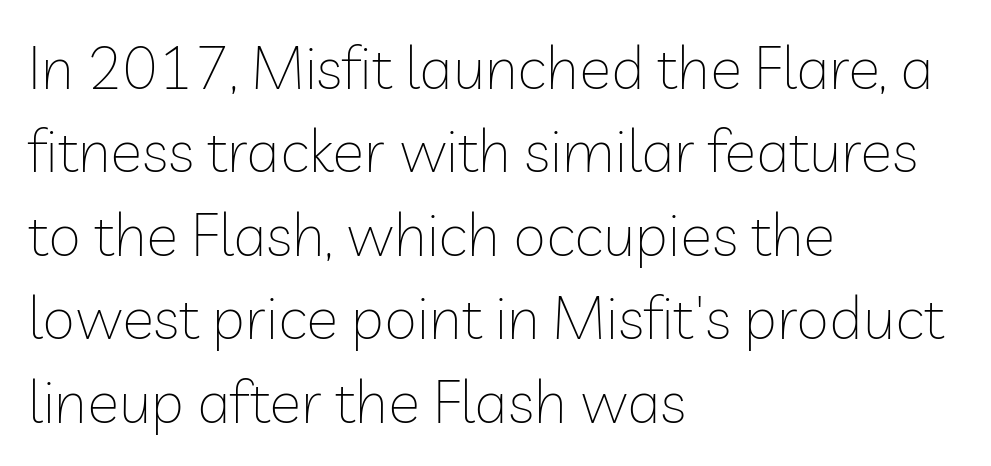
{"serif": "no", "italic": "no", "bold": "no", "weight": "thin", "width": "normal", "stroke_contrast": "low", "x_height": "medium", "monospaced": "no", "underline": "no", "align": "left", "line_spacing": "normal", "line_spacing_ratio": 1.39, "letter_spacing": "normal", "letter_spacing_em": 0.0, "glyph_px": 60}
